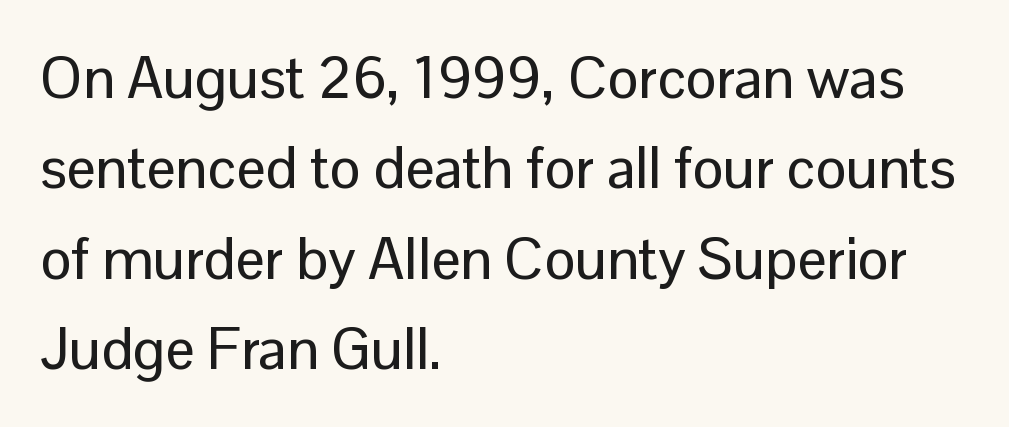
Q: Is the text italic (slanted)? A: No, it is upright.
Q: Is the typeface a serif or a sans-serif typeface? A: Sans-serif.
Q: Is the text underlined? A: No.
Q: How is the paragraph aligned? A: Left-aligned.
Q: Is the spacing between letters normal or unusually wide? A: Normal.
Q: Is the spacing between lines tight, normal or loose? A: Normal.
Q: Width (condensed, normal, or wide)? A: Normal.
Q: Stroke contrast? A: Low.
Q: x-height? A: Medium.
Q: Monospaced? A: No.
